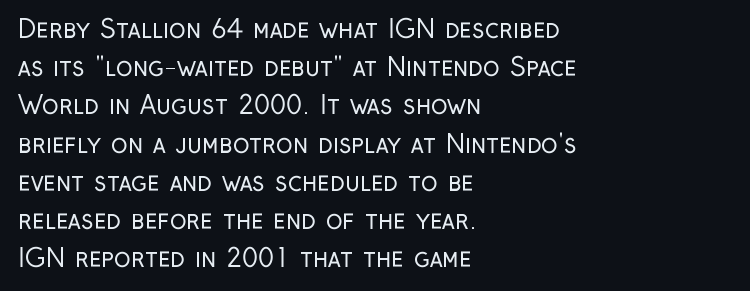
The glyphs are unaccompanied by any horizontal stroke below them. Posture: vertical. These lines keep a tight, regular rhythm from letter to letter. Interline gaps are of average width in this sample. The paragraph shown leans on its left margin.
